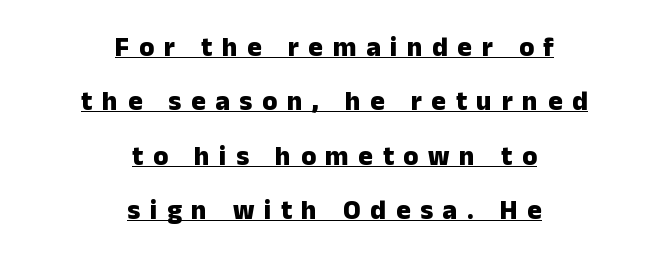
Q: Is the text bold? A: Yes.
Q: Is the text italic (slanted)? A: No, it is upright.
Q: Is the text underlined? A: Yes.
Q: How is the paragraph aligned? A: Centered.
Q: Is the spacing between letters normal or unusually wide? A: Unusually wide.
Q: Is the spacing between lines tight, normal or loose? A: Loose.
